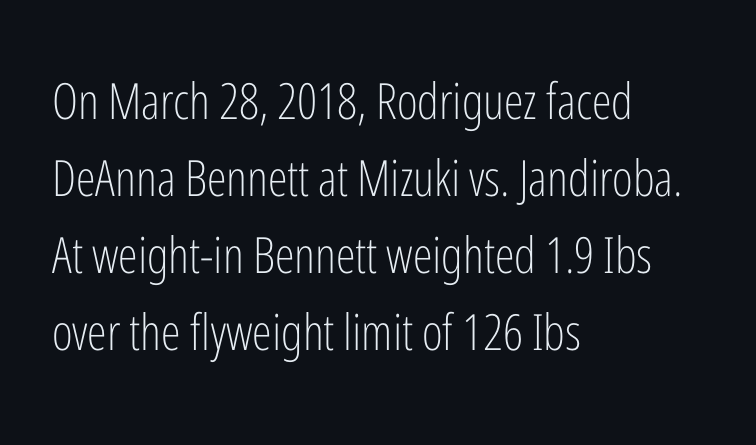
Each line starts at the same left margin while the right side varies. Baseline-to-baseline distance is the conventional proportion of letter height. Spacing verdict: proportional, widths tailored to each character. The zone under the glyphs is completely vacant. Short note: letters normally spaced.
